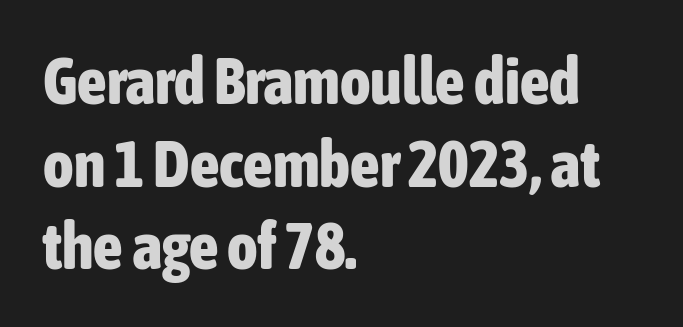
{"serif": "no", "italic": "no", "bold": "yes", "weight": "bold", "width": "condensed", "stroke_contrast": "low", "x_height": "medium", "monospaced": "no", "underline": "no", "align": "left", "line_spacing": "normal", "line_spacing_ratio": 1.27, "letter_spacing": "normal", "letter_spacing_em": 0.0, "glyph_px": 65}
